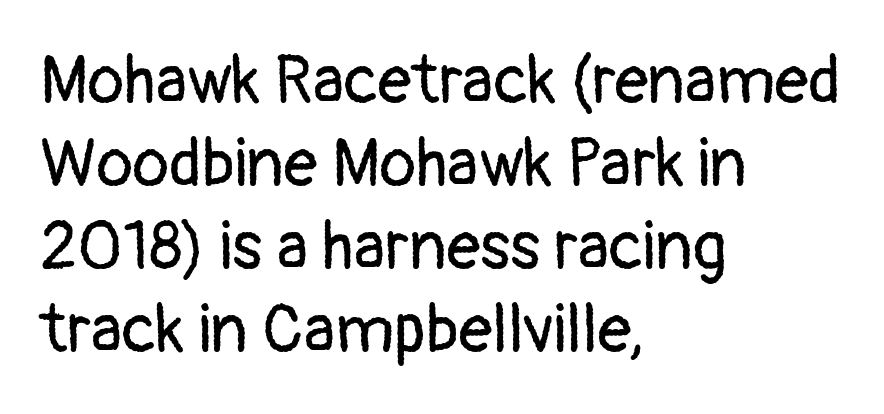
Q: Is the text bold? A: No.
Q: Is the text italic (slanted)? A: No, it is upright.
Q: Is the typeface a serif or a sans-serif typeface? A: Sans-serif.
Q: Is the text underlined? A: No.
Q: How is the paragraph aligned? A: Left-aligned.
Q: Is the spacing between letters normal or unusually wide? A: Normal.
Q: Width (condensed, normal, or wide)? A: Normal.
Q: Stroke contrast? A: Low.
Q: x-height? A: Medium.
Q: Monospaced? A: No.
